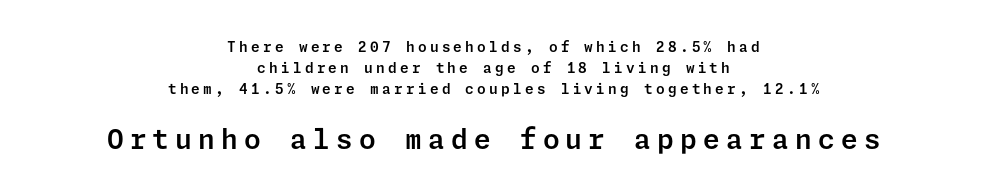
{"italic": "no", "underline": "no", "align": "center", "line_spacing": "normal", "line_spacing_ratio": 1.51, "letter_spacing": "wide", "letter_spacing_em": 0.23, "larger_block": "second", "size_ratio": 1.93, "glyph_px": 27}
